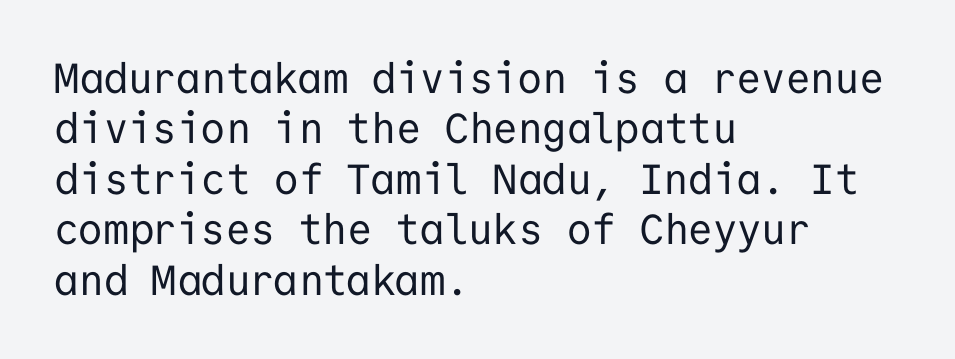
Q: Is the text bold? A: No.
Q: Is the text italic (slanted)? A: No, it is upright.
Q: Is the typeface a serif or a sans-serif typeface? A: Sans-serif.
Q: Is the text underlined? A: No.
Q: How is the paragraph aligned? A: Left-aligned.
Q: Is the spacing between letters normal or unusually wide? A: Normal.
Q: Width (condensed, normal, or wide)? A: Normal.
Q: Stroke contrast? A: Low.
Q: x-height? A: Medium.
Q: Monospaced? A: Yes.
